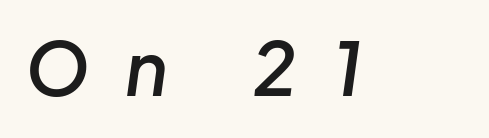
The image shows 73 px semibold type, italic (leaning right); set unusually wide letter spacing (+0.49 em), not underlined; low stroke contrast and a medium x-height.
